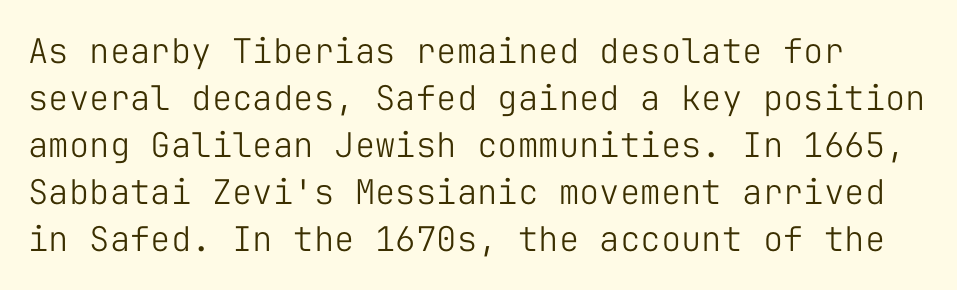
Glance below the letters and you will spot only blank space. Vertically, the passage feels balanced, rows spaced as you'd expect. Quick note: not italic, upright. Is this a sans? Yes — the strokes have no serifs. The tracking reads as untouched default to a designer's eye. Heft: none added — not bold.
